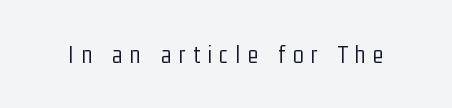
Observe the wide spacing: letters keep a clear distance from each other. Do the letters lean? They stand straight. Only glyphs here, with clear space below each row. Weight: not bold — regular or lighter.
